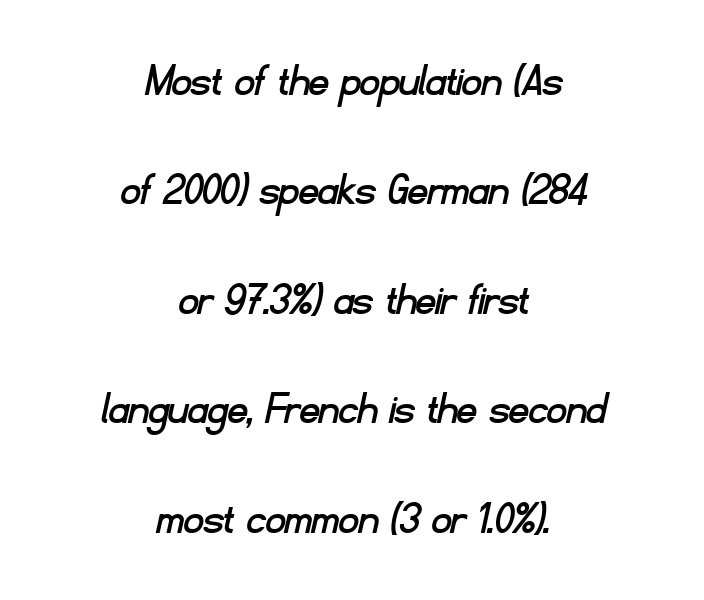
{"serif": "no", "width": "normal", "stroke_contrast": "low", "x_height": "small", "monospaced": "no", "underline": "no", "align": "center", "line_spacing": "loose", "line_spacing_ratio": 2.28, "letter_spacing": "normal", "letter_spacing_em": 0.0, "glyph_px": 48}
